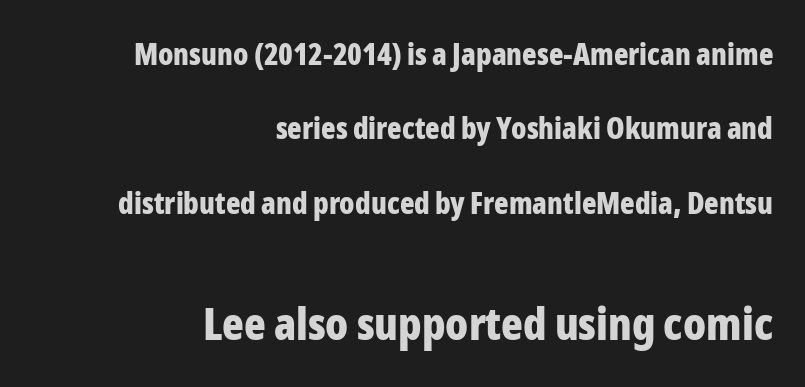
{"serif": "no", "italic": "no", "bold": "yes", "weight": "bold", "width": "condensed", "stroke_contrast": "low", "x_height": "medium", "monospaced": "no", "underline": "no", "align": "right", "line_spacing": "loose", "line_spacing_ratio": 2.48, "letter_spacing": "normal", "letter_spacing_em": 0.0, "larger_block": "second", "size_ratio": 1.5, "glyph_px": 45}
